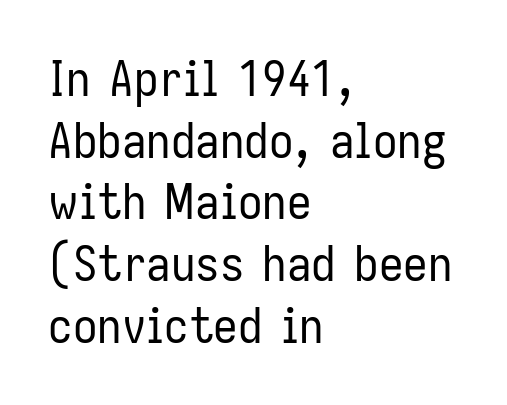
Q: Is the text bold? A: No.
Q: Is the text italic (slanted)? A: No, it is upright.
Q: Is the typeface a serif or a sans-serif typeface? A: Sans-serif.
Q: Is the text underlined? A: No.
Q: How is the paragraph aligned? A: Left-aligned.
Q: Is the spacing between letters normal or unusually wide? A: Normal.
Q: Is the spacing between lines tight, normal or loose? A: Normal.
Q: Width (condensed, normal, or wide)? A: Condensed.
Q: Stroke contrast? A: Low.
Q: x-height? A: Medium.
Q: Monospaced? A: No.
